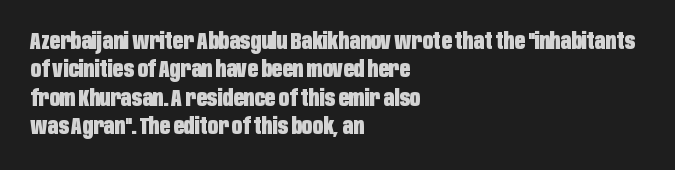
The image shows 23 px bold type, upright; set left-aligned, line spacing 1.23x, normal letter spacing, not underlined.
